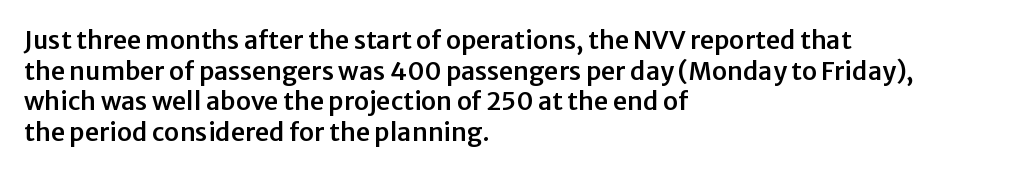
Which margin do the lines hug? The left one — the right edge is uneven. Bare-footed words on every line. Here the glyphs are tracked normally, forming tight word shapes. Does the lettering tilt? It doesn't — this is upright.
